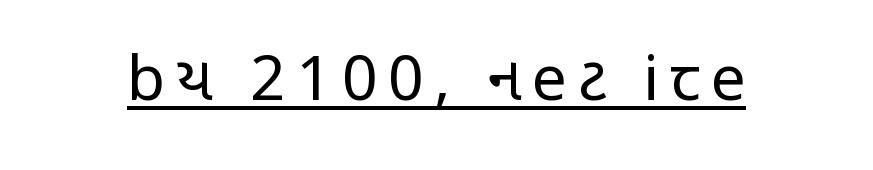
{"serif": "no", "italic": "no", "bold": "no", "weight": "regular", "width": "condensed", "stroke_contrast": "low", "x_height": "medium", "monospaced": "no", "underline": "yes", "glyph_px": 62}
